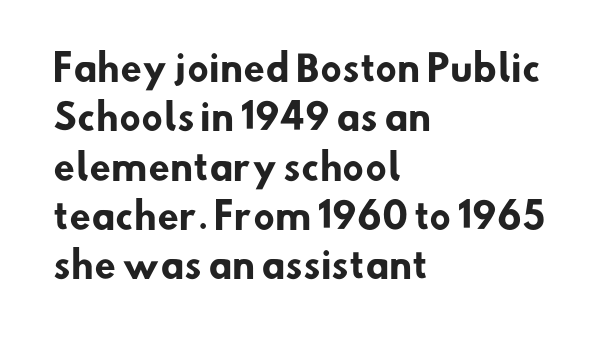
The passage shown is typeset with a sans-serif family. These lines keep a tight, regular rhythm from letter to letter. Beneath every word, the page is bare. As a designer I'd log this as weight 700, bold.
